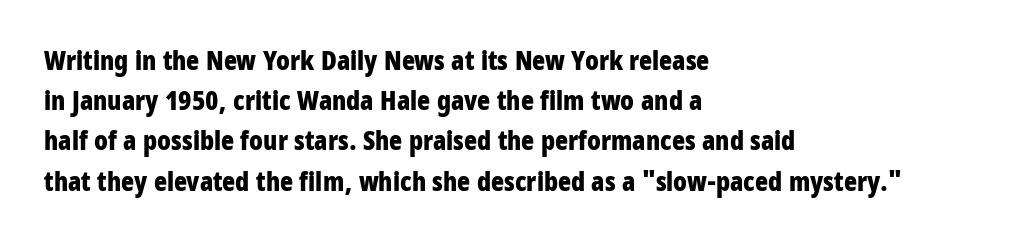
{"italic": "no", "bold": "yes", "underline": "no", "align": "left", "line_spacing": "normal", "line_spacing_ratio": 1.49, "letter_spacing": "normal", "letter_spacing_em": 0.0, "glyph_px": 27}
